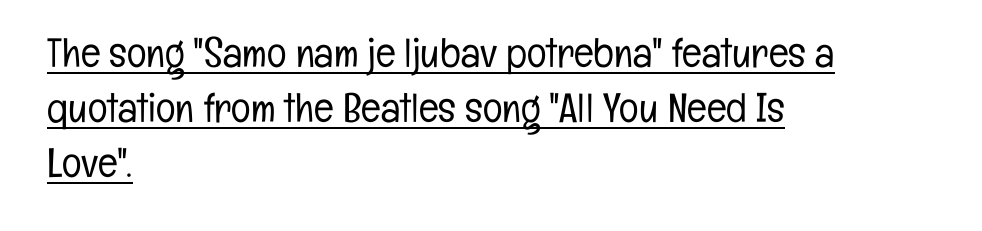
The image shows 41 px light, condensed sans-serif type, upright; set left-aligned, normal line spacing (1.34x), normal letter spacing, underlined; low stroke contrast and a medium x-height.
